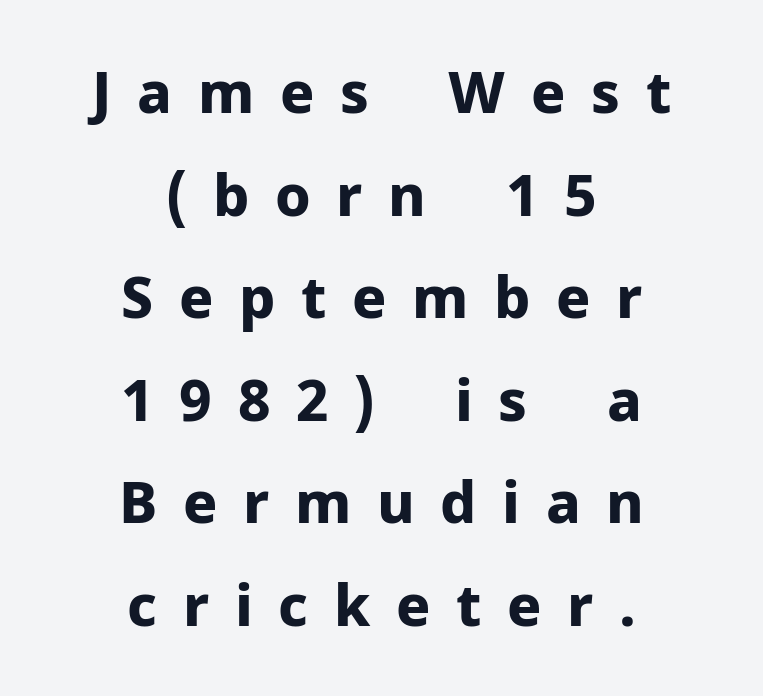
{"serif": "no", "italic": "no", "bold": "yes", "weight": "bold", "width": "normal", "stroke_contrast": "low", "x_height": "medium", "monospaced": "no", "underline": "no", "align": "center", "line_spacing_ratio": 1.8, "letter_spacing": "wide", "letter_spacing_em": 0.45, "glyph_px": 57}
